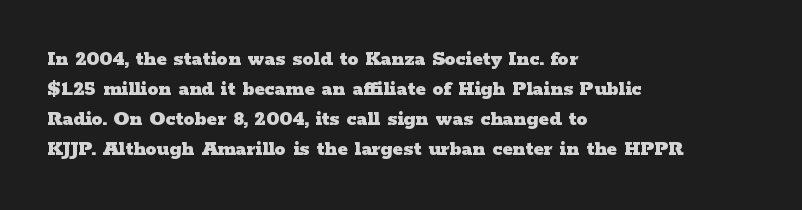
Q: Is the text bold? A: Yes.
Q: Is the text italic (slanted)? A: No, it is upright.
Q: Is the text underlined? A: No.
Q: How is the paragraph aligned? A: Left-aligned.
Q: Is the spacing between letters normal or unusually wide? A: Normal.
Q: Is the spacing between lines tight, normal or loose? A: Normal.
